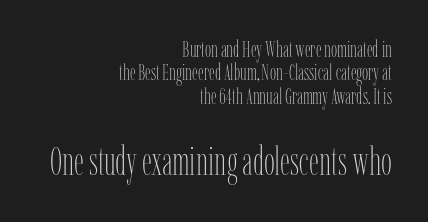
{"italic": "no", "bold": "no", "weight": "thin", "width": "condensed", "stroke_contrast": "low", "x_height": "medium", "monospaced": "no", "underline": "no", "align": "right", "line_spacing": "tight", "line_spacing_ratio": 1.06, "letter_spacing": "normal", "letter_spacing_em": 0.0, "larger_block": "second", "size_ratio": 1.77, "glyph_px": 39}
